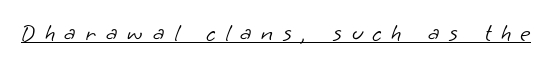
{"bold": "no", "underline": "yes", "letter_spacing": "wide", "letter_spacing_em": 0.39, "glyph_px": 25}
